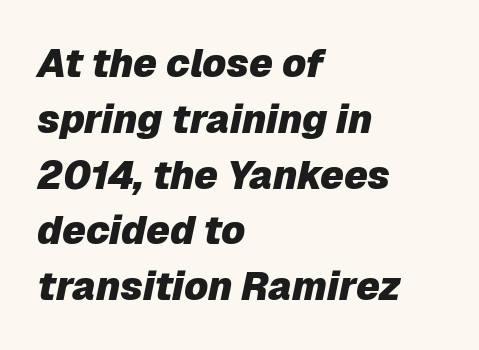
Q: Is the text bold? A: Yes.
Q: Is the text italic (slanted)? A: Yes, it leans right by about 12 degrees.
Q: Is the text underlined? A: No.
Q: How is the paragraph aligned? A: Left-aligned.
Q: Is the spacing between letters normal or unusually wide? A: Normal.
Q: Is the spacing between lines tight, normal or loose? A: Normal.
Q: Width (condensed, normal, or wide)? A: Normal.
Q: Stroke contrast? A: Low.
Q: x-height? A: Medium.
Q: Monospaced? A: No.
